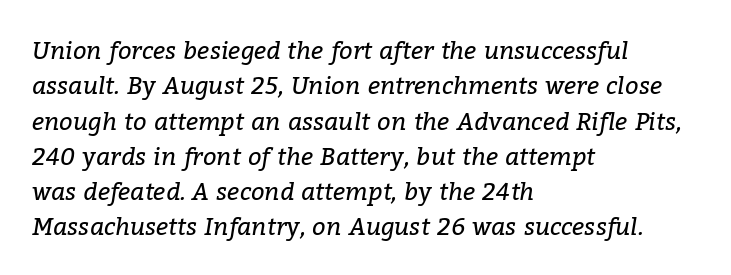
The image shows 24 px text type, italic (leaning right); set left-aligned, normal line spacing (1.47x), normal letter spacing, not underlined.
